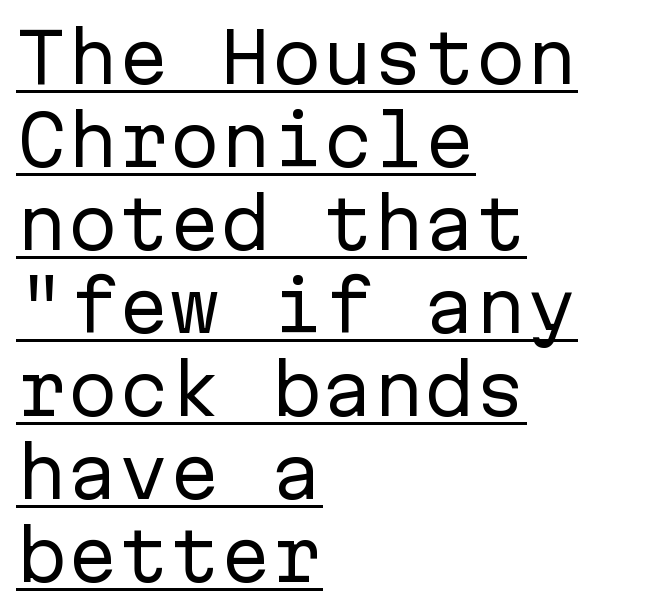
{"serif": "no", "italic": "no", "bold": "no", "weight": "regular", "width": "normal", "stroke_contrast": "low", "x_height": "medium", "monospaced": "yes", "underline": "yes", "align": "left", "line_spacing_ratio": 1.22, "letter_spacing": "normal", "letter_spacing_em": 0.0, "glyph_px": 68}
